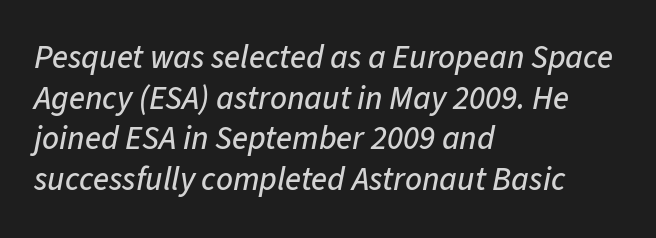
{"italic": "yes", "lean": "right", "slant_degrees": 11, "width": "normal", "stroke_contrast": "low", "x_height": "medium", "monospaced": "no", "underline": "no", "align": "left", "line_spacing_ratio": 1.23, "letter_spacing": "normal", "letter_spacing_em": 0.0, "glyph_px": 33}
